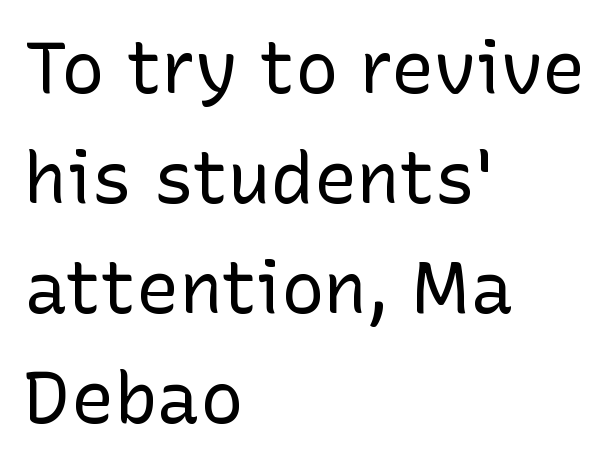
Is this a heavy cut? Hardly; it is regular or lighter. Lines of text with bare space underneath. The face used here is proportionally spaced, like ordinary book or web type. A typesetter would label this face a sans.
